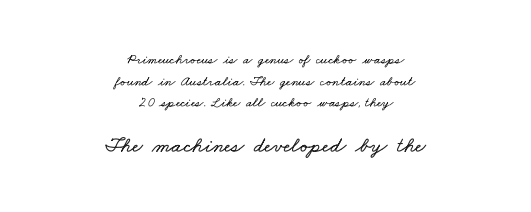
{"underline": "no", "align": "center", "line_spacing": "normal", "line_spacing_ratio": 1.55, "letter_spacing": "normal", "letter_spacing_em": 0.0, "larger_block": "second", "size_ratio": 1.57, "glyph_px": 22}
